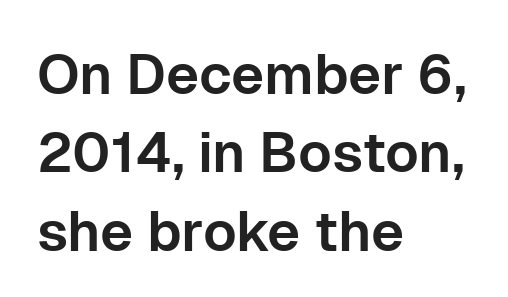
Q: Is the text italic (slanted)? A: No, it is upright.
Q: Is the typeface a serif or a sans-serif typeface? A: Sans-serif.
Q: Is the text underlined? A: No.
Q: How is the paragraph aligned? A: Left-aligned.
Q: Is the spacing between letters normal or unusually wide? A: Normal.
Q: Is the spacing between lines tight, normal or loose? A: Normal.
Q: Width (condensed, normal, or wide)? A: Normal.
Q: Stroke contrast? A: Low.
Q: x-height? A: Medium.
Q: Monospaced? A: No.
